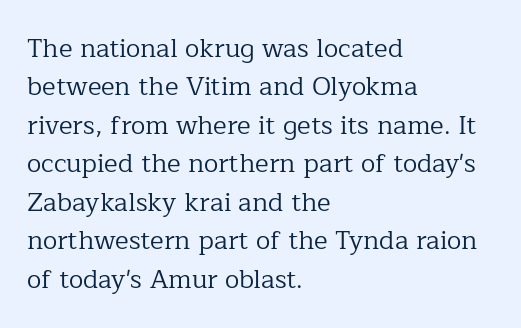
Q: Is the text bold? A: No.
Q: Is the text italic (slanted)? A: No, it is upright.
Q: Is the text underlined? A: No.
Q: How is the paragraph aligned? A: Left-aligned.
Q: Is the spacing between letters normal or unusually wide? A: Normal.
Q: Is the spacing between lines tight, normal or loose? A: Normal.
